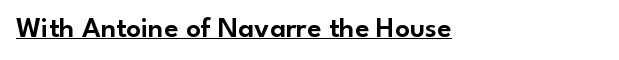
The image shows 29 px sans-serif type, upright; set left-aligned, normal letter spacing, underlined; low stroke contrast and a small x-height.
